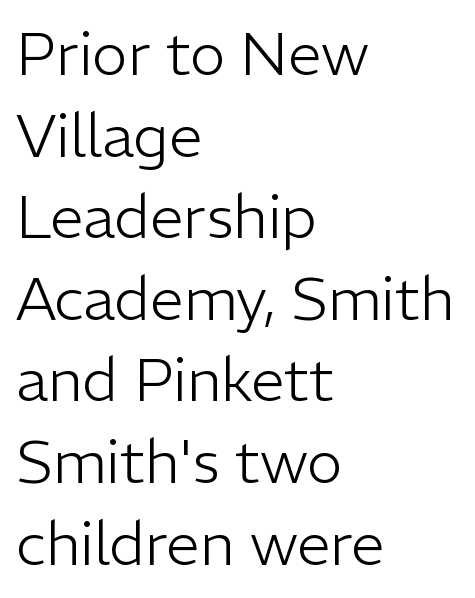
{"serif": "no", "italic": "no", "bold": "no", "weight": "light", "width": "normal", "stroke_contrast": "low", "x_height": "medium", "monospaced": "no", "underline": "no", "align": "left", "line_spacing": "normal", "line_spacing_ratio": 1.36, "letter_spacing": "normal", "letter_spacing_em": 0.0, "glyph_px": 60}
